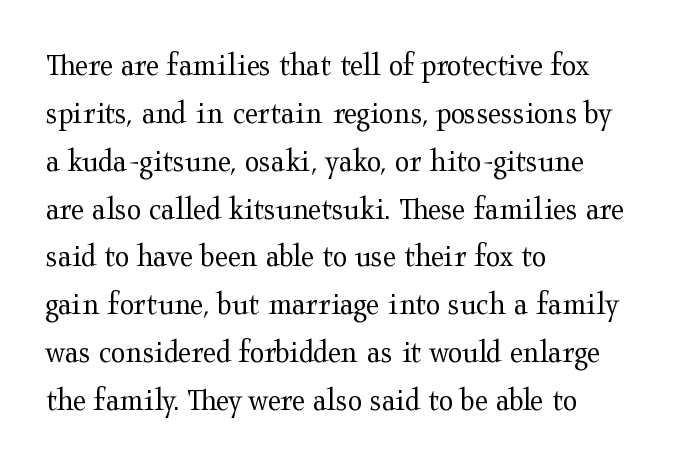
{"serif": "yes", "italic": "no", "bold": "no", "weight": "regular", "width": "wide", "stroke_contrast": "medium", "x_height": "medium", "monospaced": "no", "underline": "no", "align": "left", "line_spacing": "normal", "line_spacing_ratio": 1.45, "letter_spacing": "normal", "letter_spacing_em": 0.0, "glyph_px": 33}
